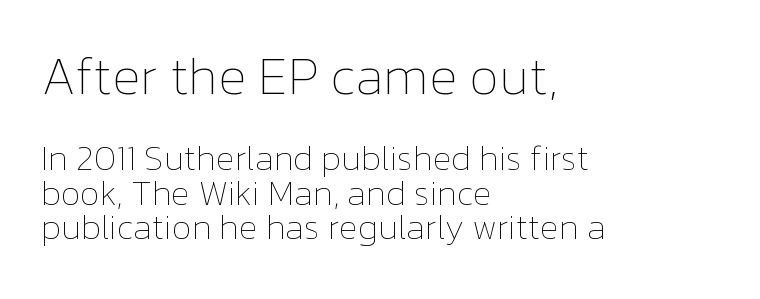
The image shows 53 px thin type, upright; set left-aligned, tight line spacing (0.98x), normal letter spacing, not underlined; the first (top) block is 1.51x larger; low stroke contrast and a medium x-height.
